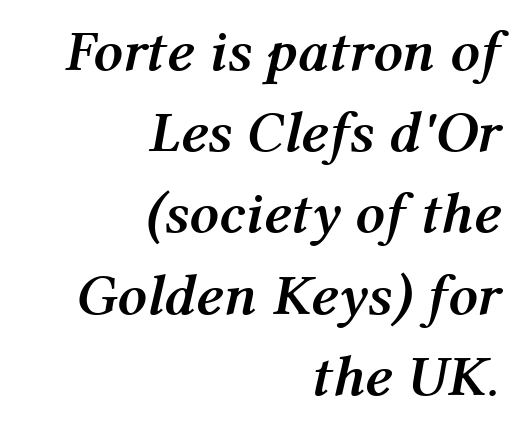
The image shows 58 px semibold type, italic (leaning right); set right-aligned, normal line spacing (1.4x), normal letter spacing, not underlined; medium stroke contrast and a medium x-height.
